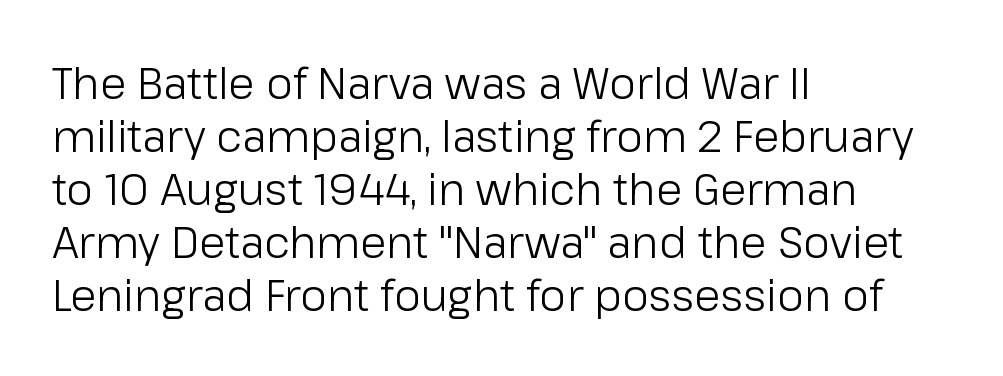
Spacing between characters is what you'd get straight out of the box. The face used here is proportionally spaced, like ordinary book or web type. This is roman type, the default non-slanted kind. A light-to-regular cut is what we see here. This is sans-serif lettering, the kind often seen on screens and signage. Leftover space on each line is placed entirely after the last word.
